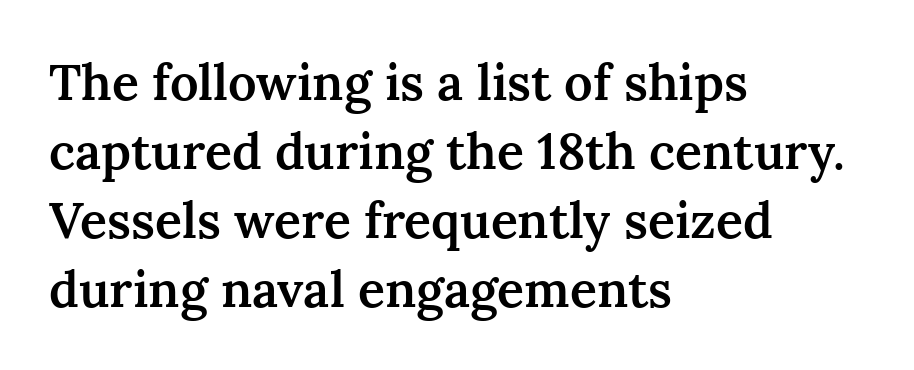
Weight check: semibold — heavier than regular, not quite bold. Stroke terminals: seriffed. Notice how the passage keeps a crisp vertical edge on the left only. The line-height multiplier appears to be the usual default. There is no visible air inserted between adjacent glyphs.
